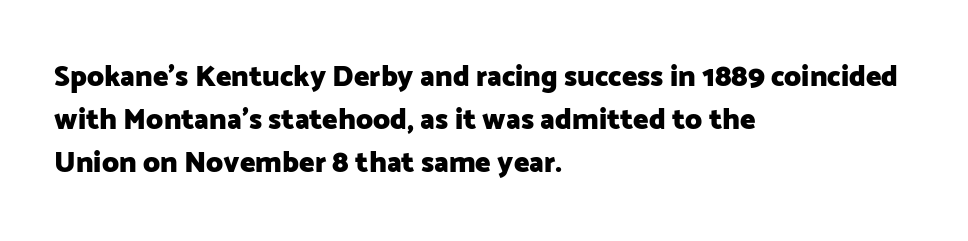
Q: Is the text bold? A: Yes.
Q: Is the text italic (slanted)? A: No, it is upright.
Q: Is the typeface a serif or a sans-serif typeface? A: Sans-serif.
Q: Is the text underlined? A: No.
Q: How is the paragraph aligned? A: Left-aligned.
Q: Is the spacing between letters normal or unusually wide? A: Normal.
Q: Is the spacing between lines tight, normal or loose? A: Normal.
Q: Width (condensed, normal, or wide)? A: Normal.
Q: Stroke contrast? A: Low.
Q: x-height? A: Medium.
Q: Monospaced? A: No.
